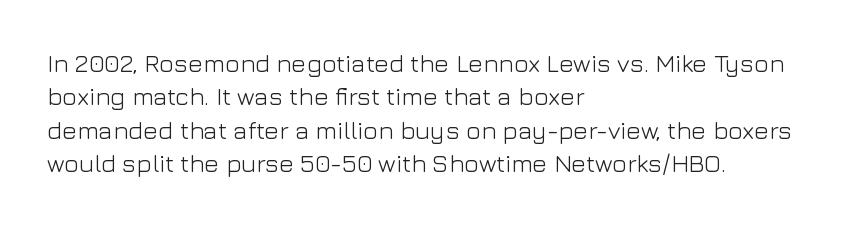
{"italic": "no", "bold": "no", "underline": "no", "align": "left", "line_spacing": "normal", "line_spacing_ratio": 1.34, "letter_spacing": "normal", "letter_spacing_em": 0.0, "glyph_px": 25}
